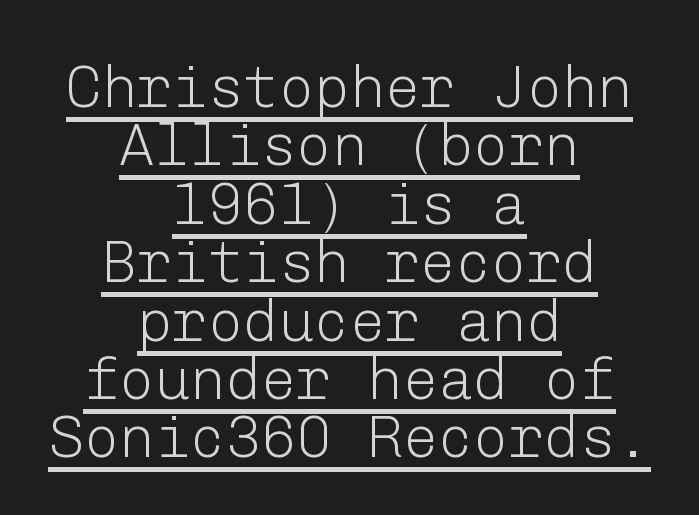
{"serif": "no", "italic": "no", "bold": "no", "weight": "light", "width": "normal", "stroke_contrast": "low", "x_height": "medium", "underline": "yes", "align": "center", "line_spacing": "tight", "line_spacing_ratio": 0.99, "letter_spacing": "normal", "letter_spacing_em": 0.0, "glyph_px": 59}
